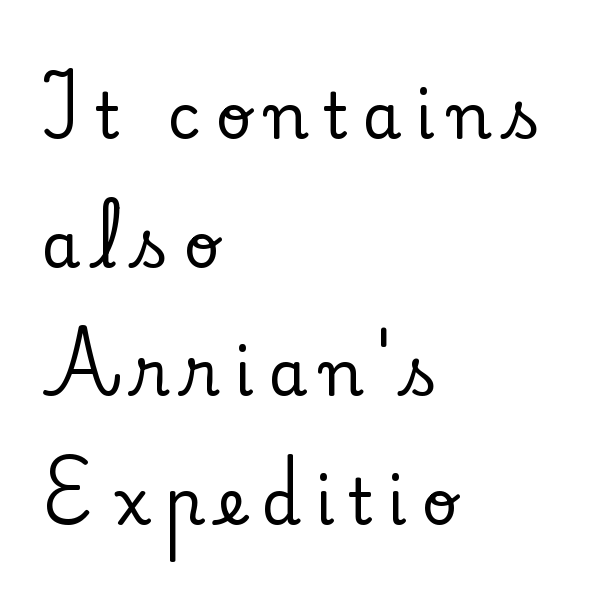
The image shows 63 px serif type, upright; set left-aligned, loose line spacing (2.04x), unusually wide letter spacing (+0.23 em), not underlined; low stroke contrast and a small x-height.
